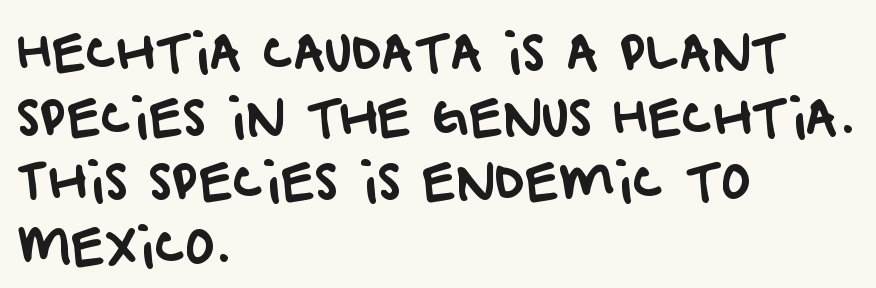
The image shows 49 px sans-serif type; set left-aligned, normal line spacing (1.32x), normal letter spacing, not underlined; low stroke contrast and a large x-height.
